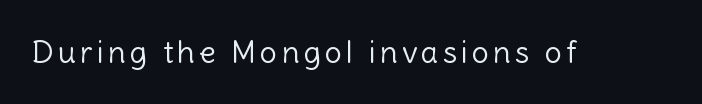
{"serif": "no", "italic": "no", "bold": "no", "weight": "light", "width": "normal", "x_height": "medium", "monospaced": "no", "underline": "no", "glyph_px": 31}
